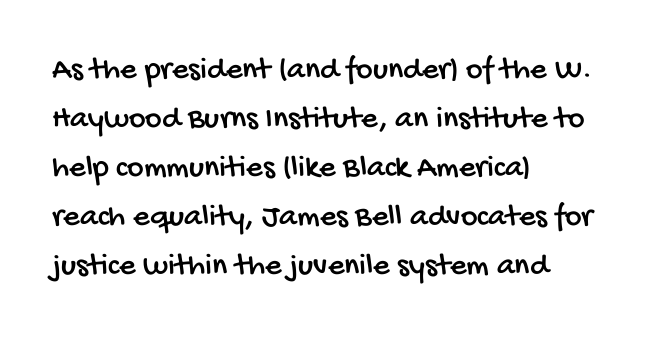
The image shows 32 px condensed sans-serif type; set left-aligned, normal line spacing (1.53x), normal letter spacing, not underlined; low stroke contrast and a large x-height.
